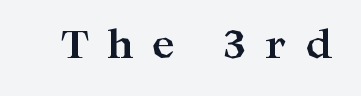
The image shows 39 px bold, wide serif type, upright; set unusually wide letter spacing (+0.48 em), not underlined; high stroke contrast and a medium x-height.
